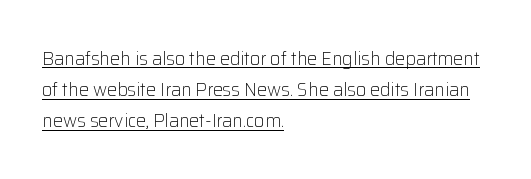
The weight tops out at a normal text grade. The paragraph has a hard left edge and a soft right edge. The leading is moderate, giving the passage an even texture. No italicization has been applied; the sample stays upright. Check the space under the baseline: a stroke is drawn there.
